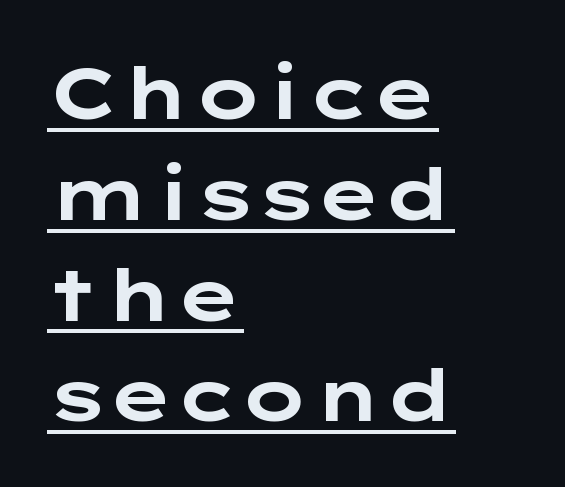
The image shows 72 px bold, wide sans-serif type, upright; set left-aligned, normal line spacing (1.4x), normal letter spacing, underlined; low stroke contrast and a medium x-height.
